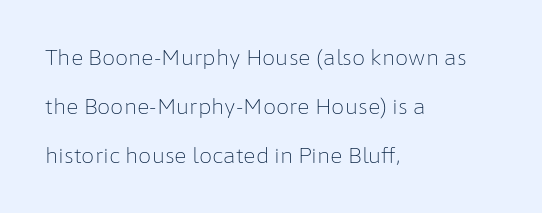
The image shows 21 px text type, upright; set left-aligned, loose line spacing (2.33x), normal letter spacing, not underlined.
